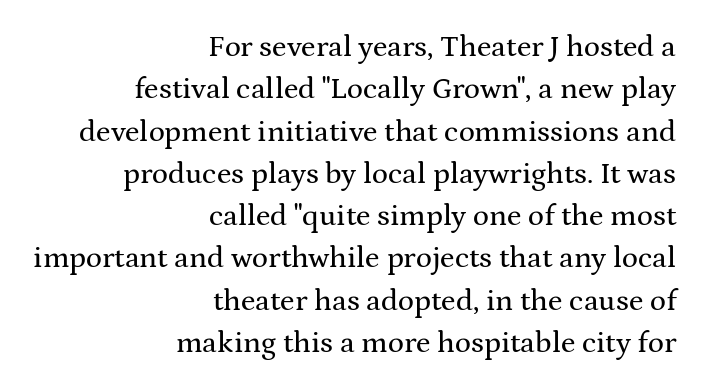
{"serif": "yes", "italic": "no", "width": "wide", "stroke_contrast": "medium", "x_height": "medium", "monospaced": "no", "underline": "no", "align": "right", "line_spacing": "normal", "line_spacing_ratio": 1.41, "letter_spacing": "normal", "letter_spacing_em": 0.0, "glyph_px": 30}
